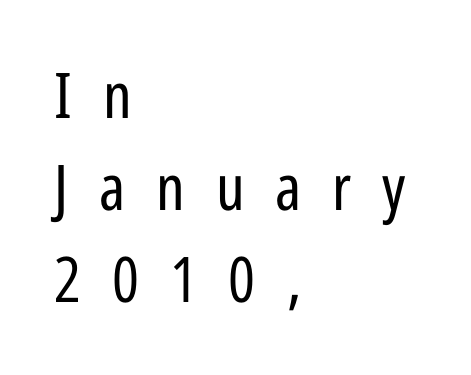
Nope, not italic — everything's standing straight. Line spacing here is normal. Glance below the letters and you will spot only blank space. Nothing sits at the stroke ends, so this counts as sans-serif. Is the letter spacing exaggerated? Yes — the characters are pushed far apart.
